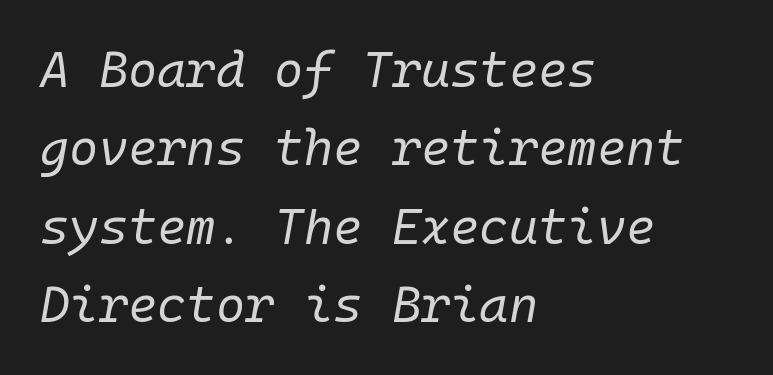
{"italic": "yes", "lean": "right", "slant_degrees": 10, "bold": "no", "weight": "regular", "width": "normal", "stroke_contrast": "low", "x_height": "medium", "monospaced": "yes", "underline": "no", "align": "left", "line_spacing": "normal", "line_spacing_ratio": 1.57, "letter_spacing": "normal", "letter_spacing_em": 0.0, "glyph_px": 50}
